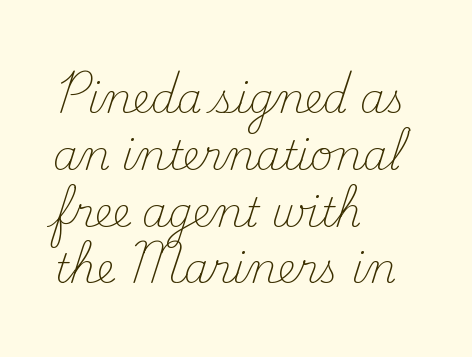
Q: Is the text bold? A: No.
Q: Is the text italic (slanted)? A: Yes.
Q: Is the typeface a serif or a sans-serif typeface? A: Serif.
Q: Is the text underlined? A: No.
Q: How is the paragraph aligned? A: Left-aligned.
Q: Is the spacing between letters normal or unusually wide? A: Normal.
Q: Is the spacing between lines tight, normal or loose? A: Normal.
Q: Width (condensed, normal, or wide)? A: Normal.
Q: Stroke contrast? A: Medium.
Q: x-height? A: Small.
Q: Monospaced? A: No.
